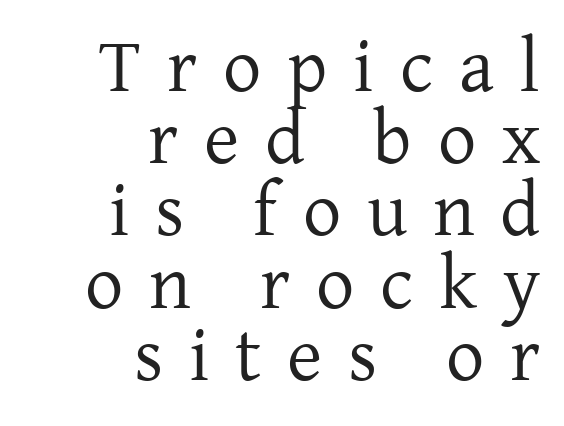
The image shows 76 px regular-weight serif type, upright; set right-aligned, tight line spacing (0.95x), unusually wide letter spacing (+0.34 em), not underlined; low stroke contrast and a medium x-height.
